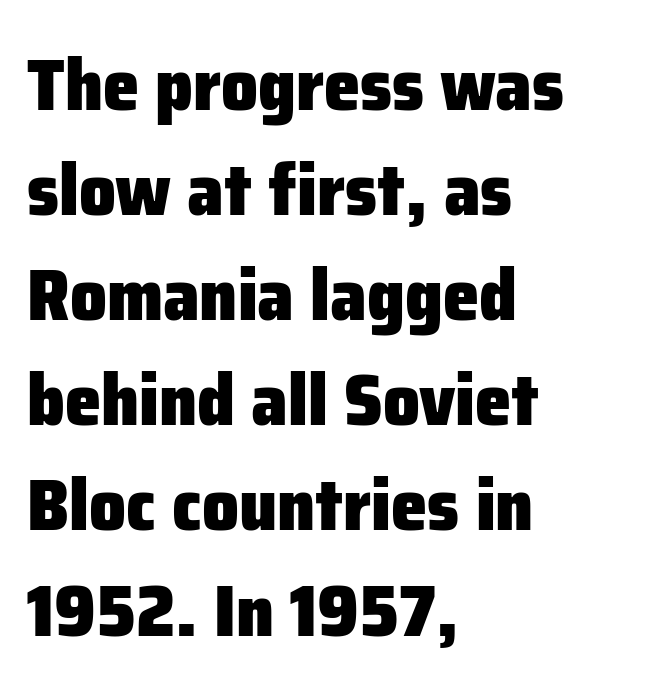
Q: Is the text bold? A: Yes.
Q: Is the text italic (slanted)? A: No, it is upright.
Q: Is the typeface a serif or a sans-serif typeface? A: Sans-serif.
Q: Is the text underlined? A: No.
Q: How is the paragraph aligned? A: Left-aligned.
Q: Is the spacing between letters normal or unusually wide? A: Normal.
Q: Is the spacing between lines tight, normal or loose? A: Normal.
Q: Width (condensed, normal, or wide)? A: Normal.
Q: Stroke contrast? A: Low.
Q: x-height? A: Medium.
Q: Monospaced? A: No.
